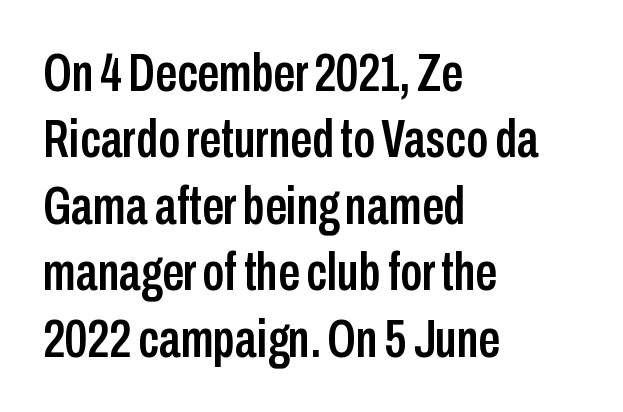
Q: Is the text italic (slanted)? A: No, it is upright.
Q: Is the typeface a serif or a sans-serif typeface? A: Sans-serif.
Q: Is the text underlined? A: No.
Q: How is the paragraph aligned? A: Left-aligned.
Q: Is the spacing between letters normal or unusually wide? A: Normal.
Q: Width (condensed, normal, or wide)? A: Condensed.
Q: Stroke contrast? A: Low.
Q: x-height? A: Medium.
Q: Monospaced? A: No.
